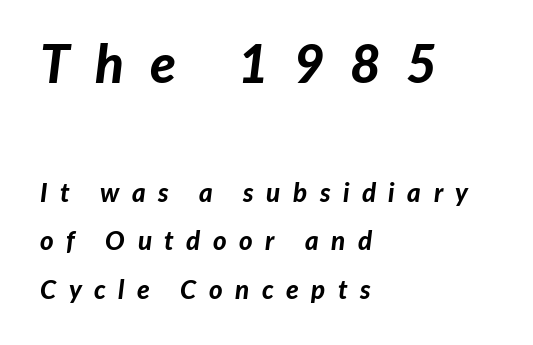
The image shows 53 px bold type, italic (leaning right); set left-aligned, line spacing 1.86x, unusually wide letter spacing (+0.48 em), not underlined; the first (top) block is 2.04x larger; low stroke contrast and a medium x-height.
